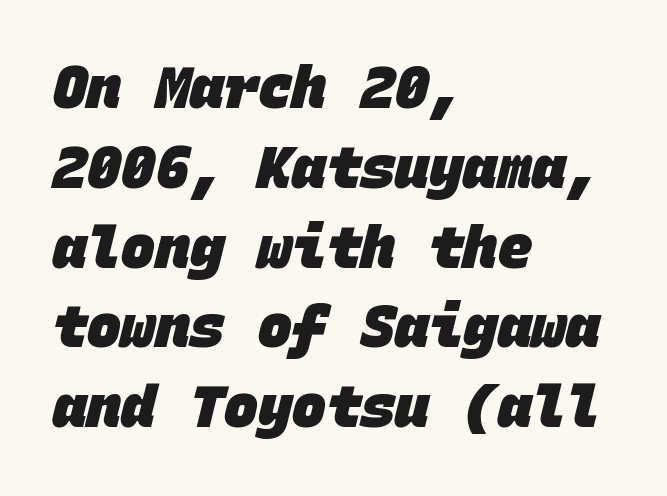
{"serif": "no", "bold": "yes", "weight": "heavy", "width": "normal", "stroke_contrast": "low", "x_height": "large", "monospaced": "yes", "underline": "no", "align": "left", "line_spacing": "normal", "line_spacing_ratio": 1.4, "letter_spacing": "normal", "letter_spacing_em": 0.0, "glyph_px": 57}
